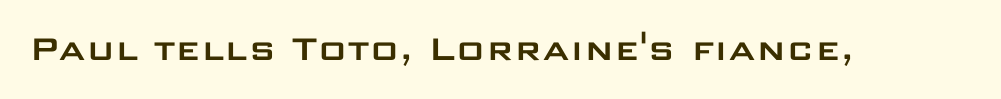
{"serif": "no", "italic": "no", "width": "wide", "stroke_contrast": "low", "x_height": "large", "monospaced": "no", "underline": "no", "letter_spacing": "normal", "letter_spacing_em": 0.0, "glyph_px": 40}
